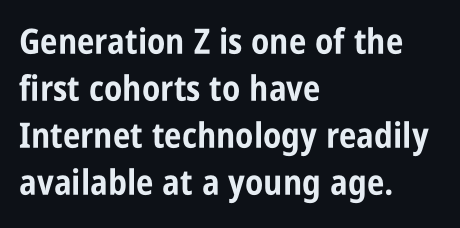
{"serif": "no", "italic": "no", "bold": "yes", "weight": "bold", "width": "condensed", "stroke_contrast": "low", "x_height": "large", "monospaced": "no", "underline": "no", "align": "left", "line_spacing": "normal", "line_spacing_ratio": 1.34, "letter_spacing": "normal", "letter_spacing_em": 0.0, "glyph_px": 35}
